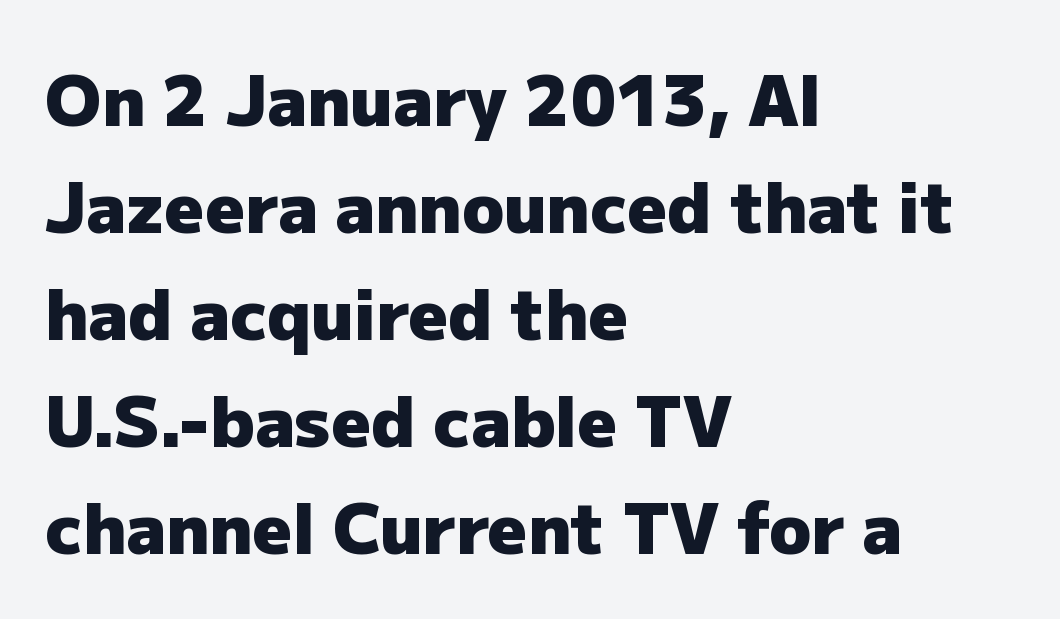
Q: Is the text bold? A: Yes.
Q: Is the text italic (slanted)? A: No, it is upright.
Q: Is the typeface a serif or a sans-serif typeface? A: Sans-serif.
Q: Is the text underlined? A: No.
Q: How is the paragraph aligned? A: Left-aligned.
Q: Is the spacing between letters normal or unusually wide? A: Normal.
Q: Is the spacing between lines tight, normal or loose? A: Normal.
Q: Width (condensed, normal, or wide)? A: Normal.
Q: Stroke contrast? A: Low.
Q: x-height? A: Medium.
Q: Monospaced? A: No.
